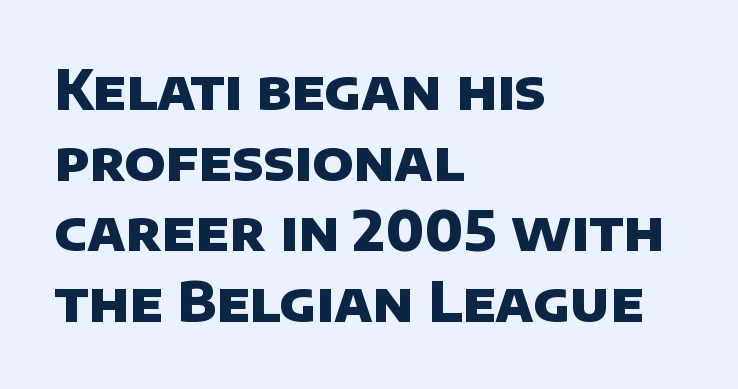
{"serif": "no", "bold": "yes", "weight": "heavy", "width": "normal", "stroke_contrast": "low", "x_height": "large", "monospaced": "no", "underline": "no", "align": "left", "line_spacing": "normal", "line_spacing_ratio": 1.31, "letter_spacing": "normal", "letter_spacing_em": 0.0, "glyph_px": 54}
